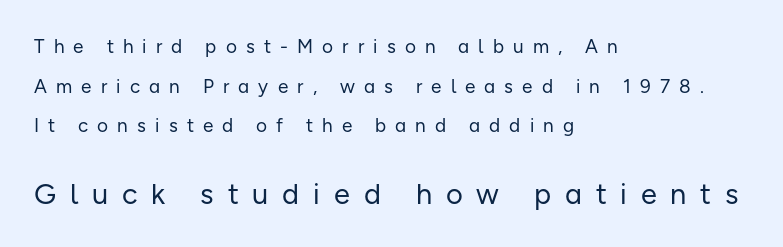
The image shows 29 px regular-weight sans-serif type, upright; set left-aligned, loose line spacing (2.09x), unusually wide letter spacing (+0.48 em), not underlined; the second (bottom) block is 1.53x larger; low stroke contrast and a medium x-height.
